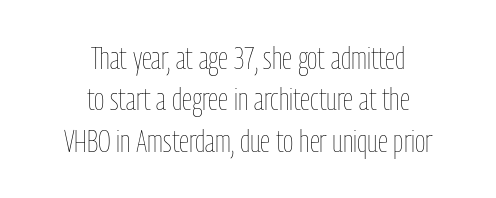
Here the designer chose a conventional face with non-uniform glyph widths. The block of text has a typical density, with ordinary space between rows. Unlike italic type, these characters show no tilt at all. Ink coverage per letter is moderate at most. The whitespace from short lines is split evenly between both sides. The zone under the glyphs is completely vacant.
